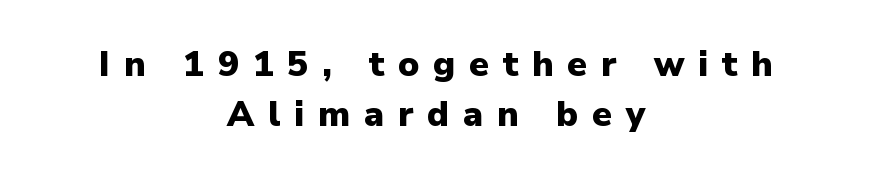
{"serif": "no", "italic": "no", "bold": "yes", "weight": "heavy", "width": "normal", "stroke_contrast": "low", "x_height": "medium", "monospaced": "no", "underline": "no", "align": "center", "line_spacing": "normal", "line_spacing_ratio": 1.42, "letter_spacing": "wide", "letter_spacing_em": 0.39, "glyph_px": 35}
